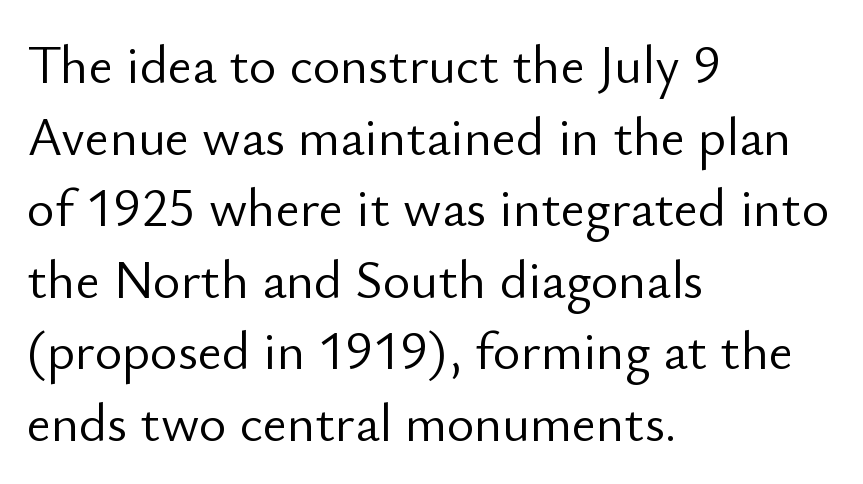
Honestly, there is no underline to notice here at all. The passage is arranged the way most books set body copy — flush left. The vertical gap from one line to the next is medium. Weight class: somewhere from thin through regular.
